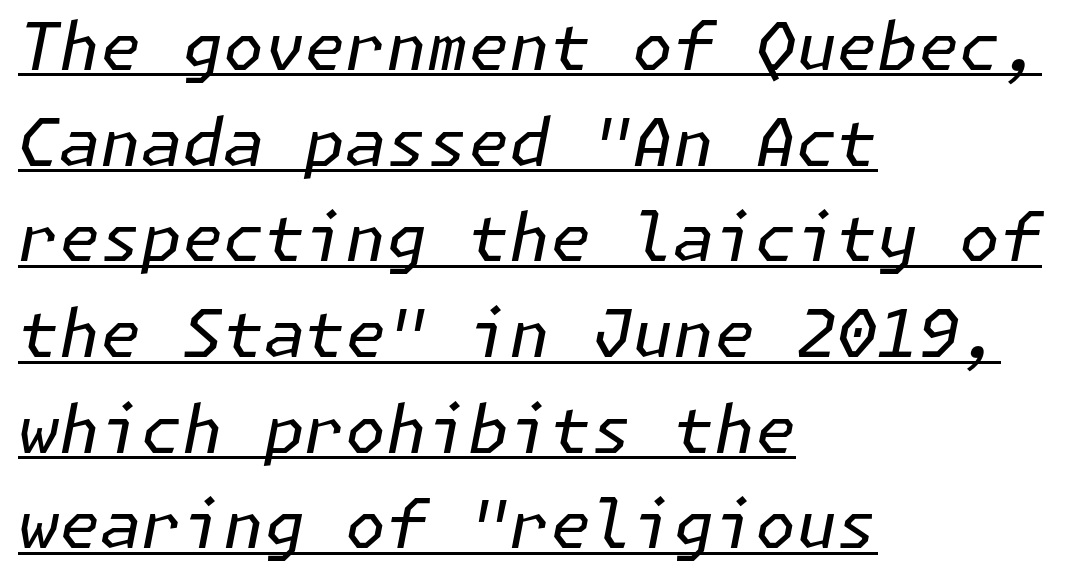
Quick note: interline space is typical. Like a heading marked for emphasis, these lines bear an underscore. Compared with a typical body face, this is equally light or lighter still. Yep, that's italic — everything's leaning.
